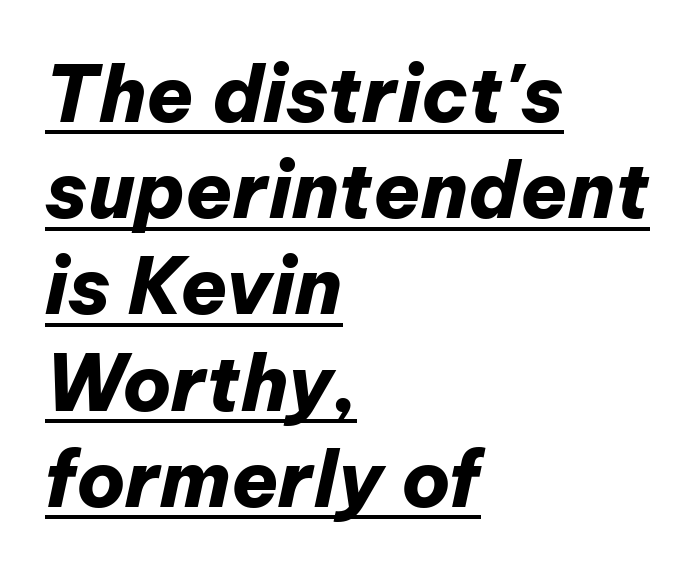
The image shows 77 px heavy type, italic (leaning right); set left-aligned, normal line spacing (1.25x), normal letter spacing, underlined; low stroke contrast and a medium x-height.
